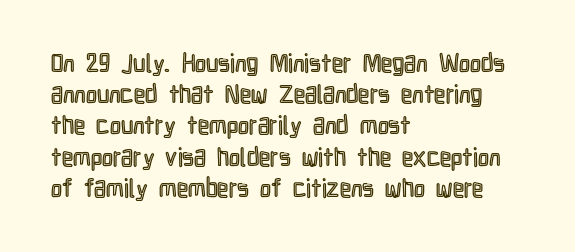
{"italic": "no", "underline": "no", "align": "left", "line_spacing": "normal", "line_spacing_ratio": 1.25, "letter_spacing": "normal", "letter_spacing_em": 0.0, "glyph_px": 25}
